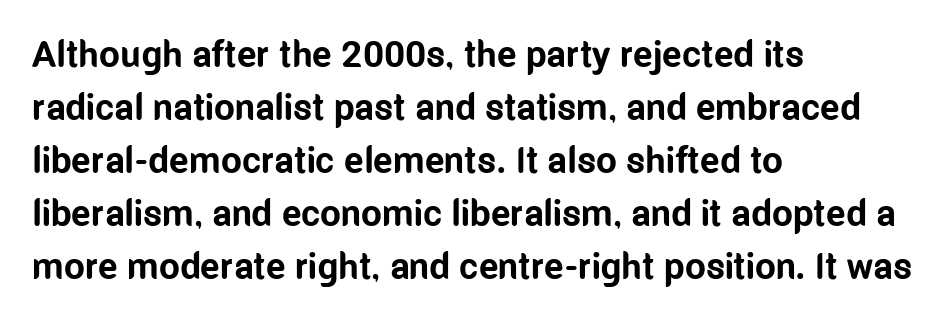
The image shows 37 px bold, condensed sans-serif type, upright; set left-aligned, normal line spacing (1.43x), normal letter spacing, not underlined; low stroke contrast and a medium x-height.
